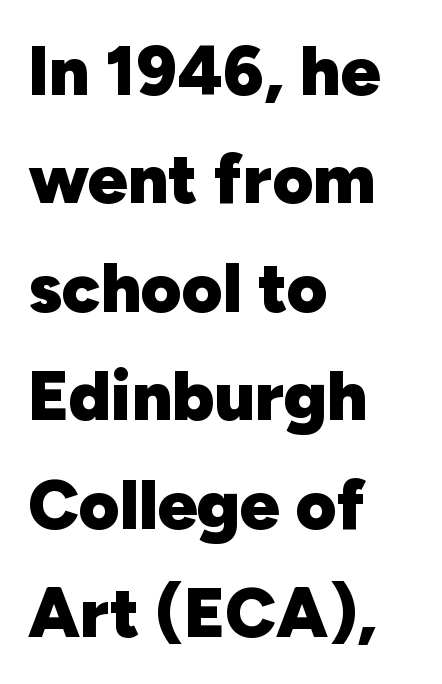
{"serif": "no", "italic": "no", "bold": "yes", "weight": "heavy", "width": "normal", "stroke_contrast": "low", "x_height": "medium", "monospaced": "no", "underline": "no", "align": "left", "line_spacing": "normal", "line_spacing_ratio": 1.55, "letter_spacing": "normal", "letter_spacing_em": 0.0, "glyph_px": 70}
